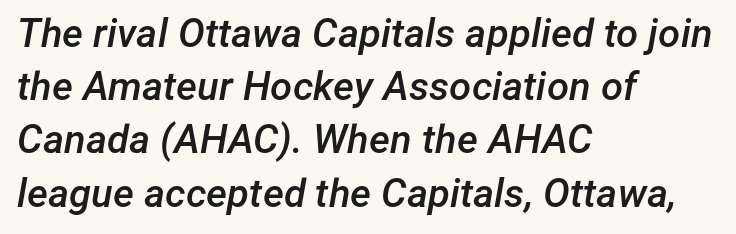
Q: Is the text bold? A: Semi-bold.
Q: Is the text italic (slanted)? A: Yes, it leans right by about 12 degrees.
Q: Is the text underlined? A: No.
Q: How is the paragraph aligned? A: Left-aligned.
Q: Is the spacing between letters normal or unusually wide? A: Normal.
Q: Is the spacing between lines tight, normal or loose? A: Normal.
Q: Width (condensed, normal, or wide)? A: Normal.
Q: Stroke contrast? A: Low.
Q: x-height? A: Medium.
Q: Monospaced? A: No.
